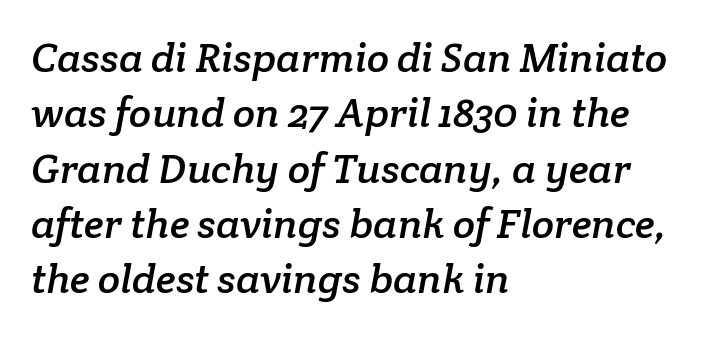
Check where the strokes stop: tiny serifs finish them off. Here the glyphs are tracked normally, forming tight word shapes. Descender tails drop into unmarked territory. Character widths vary here, with narrow letters taking less room than wide ones.
